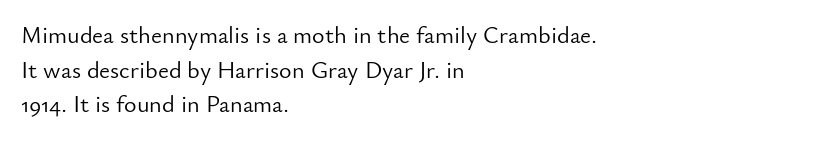
The image shows 24 px text type, upright; set left-aligned, normal line spacing (1.44x), normal letter spacing, not underlined.
